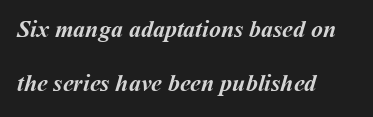
{"bold": "yes", "underline": "no", "align": "left", "line_spacing": "loose", "line_spacing_ratio": 2.26, "letter_spacing": "normal", "letter_spacing_em": 0.0, "glyph_px": 24}
